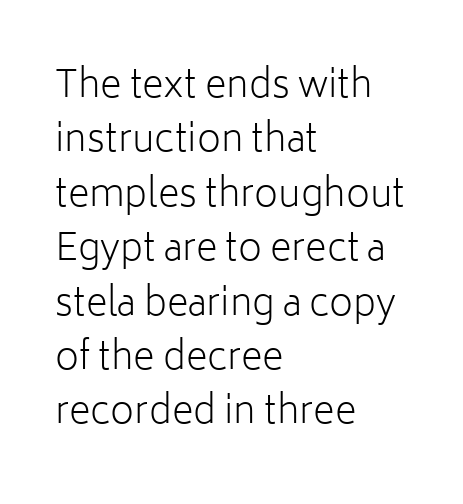
{"serif": "no", "italic": "no", "bold": "no", "weight": "light", "width": "normal", "stroke_contrast": "low", "x_height": "medium", "monospaced": "no", "underline": "no", "align": "left", "line_spacing": "normal", "line_spacing_ratio": 1.47, "letter_spacing": "normal", "letter_spacing_em": 0.0, "glyph_px": 37}
